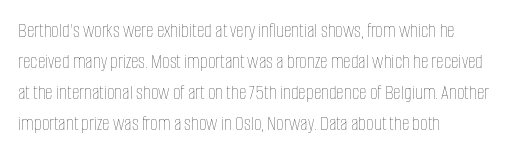
{"italic": "no", "bold": "no", "underline": "no", "align": "left", "line_spacing": "normal", "line_spacing_ratio": 1.48, "letter_spacing": "normal", "letter_spacing_em": 0.0, "glyph_px": 21}
